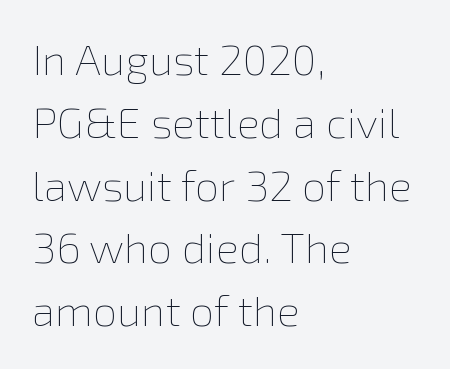
Q: Is the text bold? A: No.
Q: Is the text italic (slanted)? A: No, it is upright.
Q: Is the text underlined? A: No.
Q: How is the paragraph aligned? A: Left-aligned.
Q: Is the spacing between letters normal or unusually wide? A: Normal.
Q: Is the spacing between lines tight, normal or loose? A: Normal.
Q: Width (condensed, normal, or wide)? A: Normal.
Q: x-height? A: Medium.
Q: Monospaced? A: No.
